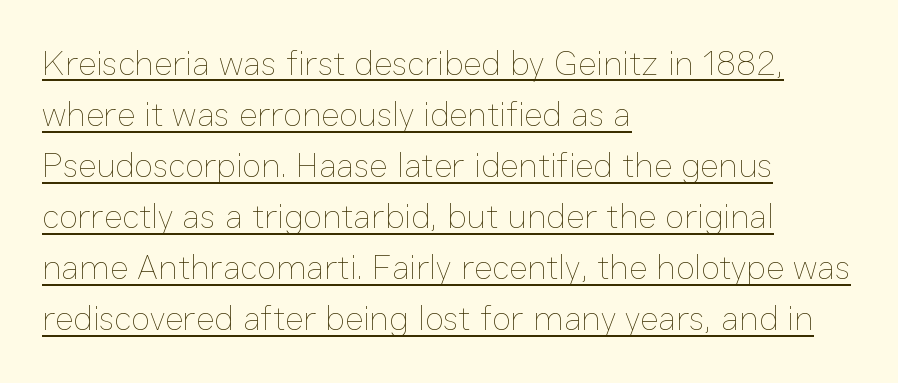
The image shows 35 px thin type, upright; set left-aligned, normal line spacing (1.46x), normal letter spacing, underlined; low stroke contrast and a medium x-height.
